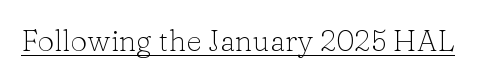
The sample's only ornament is a line tracing under the words. Each word holds together tightly as a unit, with standard inter-letter gaps. Weight class: somewhere from thin through regular. Every stem runs plumb, perpendicular to the baseline. This sample has the flowing, uneven cadence of proportional lettering.
